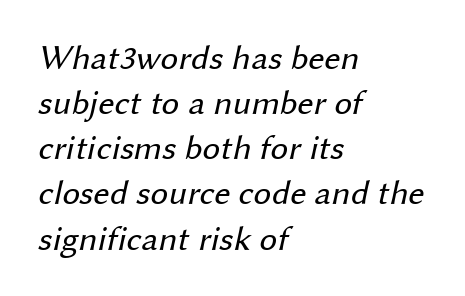
The area under the type is left untouched. The text block is weighted toward the left margin, trailing off unevenly rightward. Vertically, the passage feels balanced, rows spaced as you'd expect. The face used here is proportionally spaced, like ordinary book or web type. Between one letter and the next there's only the usual sliver of space. A typesetter would label this face a sans.
